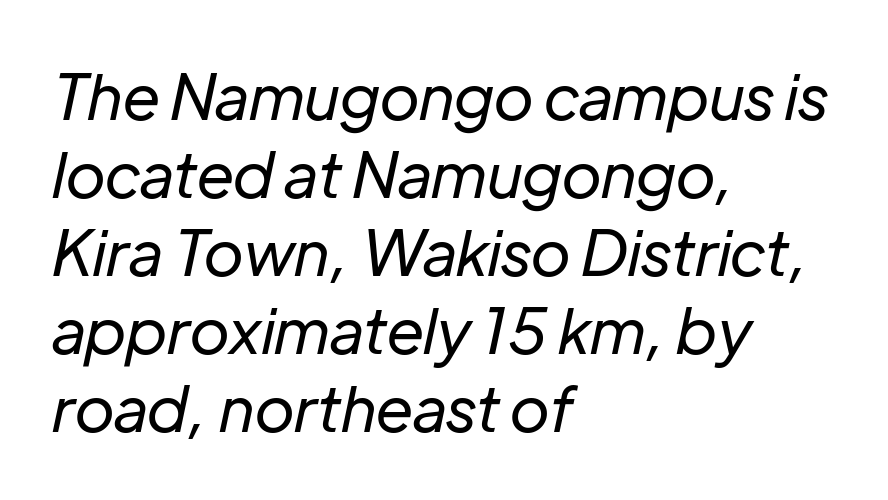
Q: Is the text bold? A: No.
Q: Is the text italic (slanted)? A: Yes, it leans right by about 12 degrees.
Q: Is the text underlined? A: No.
Q: How is the paragraph aligned? A: Left-aligned.
Q: Is the spacing between letters normal or unusually wide? A: Normal.
Q: Width (condensed, normal, or wide)? A: Normal.
Q: Stroke contrast? A: Low.
Q: x-height? A: Medium.
Q: Monospaced? A: No.
